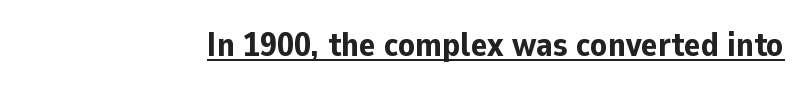
The image shows 34 px bold sans-serif type, upright; set normal letter spacing, underlined; low stroke contrast and a medium x-height.
